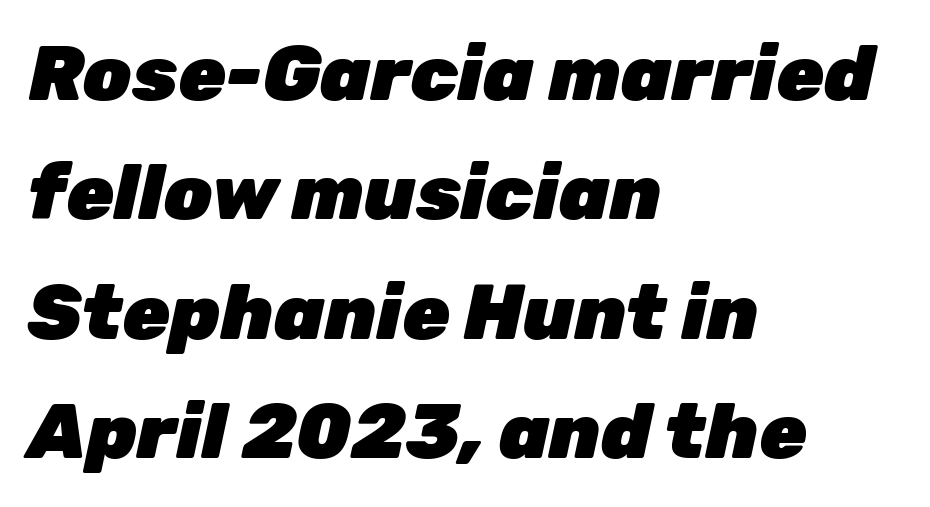
Q: Is the text bold? A: Yes.
Q: Is the text italic (slanted)? A: Yes, it leans right by about 12 degrees.
Q: Is the text underlined? A: No.
Q: How is the paragraph aligned? A: Left-aligned.
Q: Is the spacing between letters normal or unusually wide? A: Normal.
Q: Is the spacing between lines tight, normal or loose? A: Normal.
Q: Width (condensed, normal, or wide)? A: Normal.
Q: Stroke contrast? A: Low.
Q: x-height? A: Medium.
Q: Monospaced? A: No.
